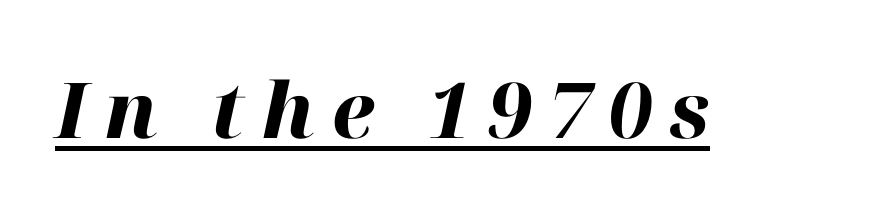
{"italic": "yes", "lean": "right", "slant_degrees": 12, "bold": "yes", "weight": "heavy", "width": "normal", "stroke_contrast": "high", "x_height": "medium", "monospaced": "no", "underline": "yes", "letter_spacing": "wide", "letter_spacing_em": 0.22, "glyph_px": 77}
